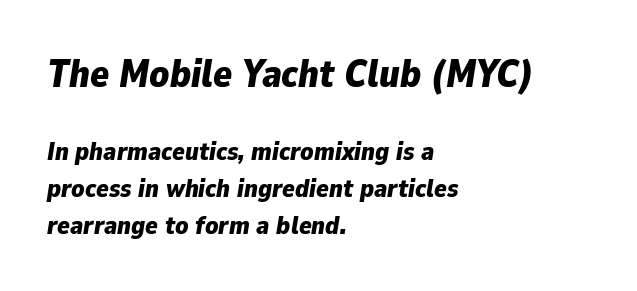
{"italic": "yes", "lean": "right", "slant_degrees": 9, "bold": "yes", "weight": "bold", "width": "normal", "stroke_contrast": "low", "x_height": "medium", "monospaced": "no", "underline": "no", "align": "left", "line_spacing": "normal", "line_spacing_ratio": 1.41, "letter_spacing": "normal", "letter_spacing_em": 0.0, "larger_block": "first", "size_ratio": 1.5, "glyph_px": 39}
